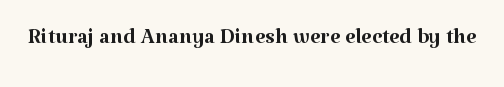
The image shows 30 px regular-weight serif type, upright; set normal letter spacing, not underlined; medium stroke contrast and a medium x-height.
